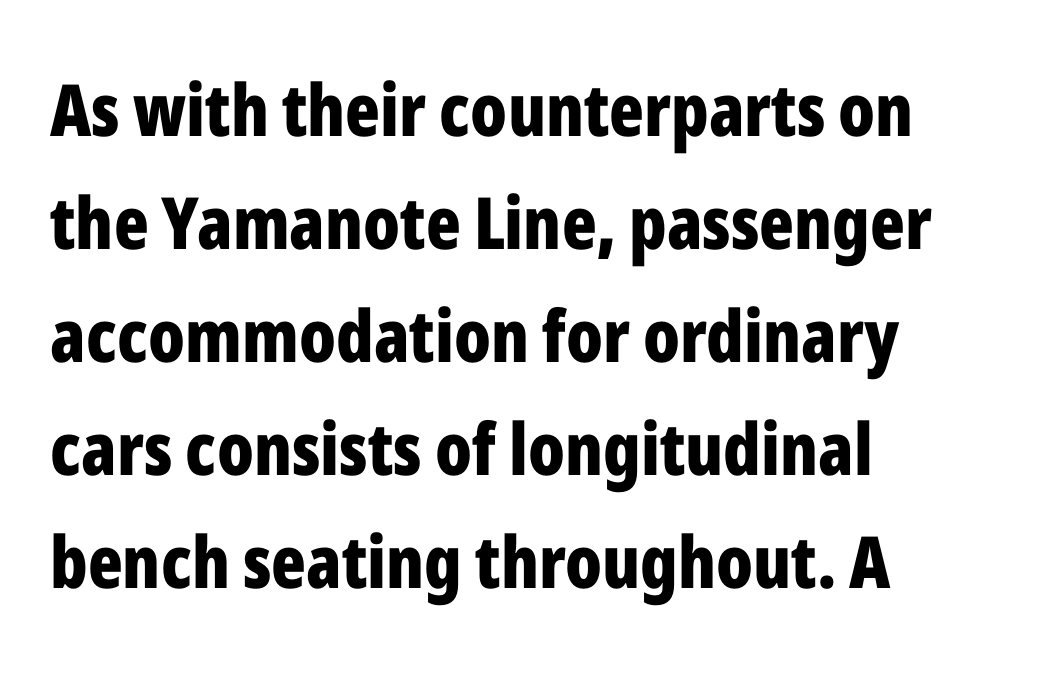
A classic flush-left, rag-right setting is used for this passage. Students, note that the glyphs here touch the page at normal intervals. Letterform terminals end flat and unadorned throughout the passage. Underlining? Definitely not there.
